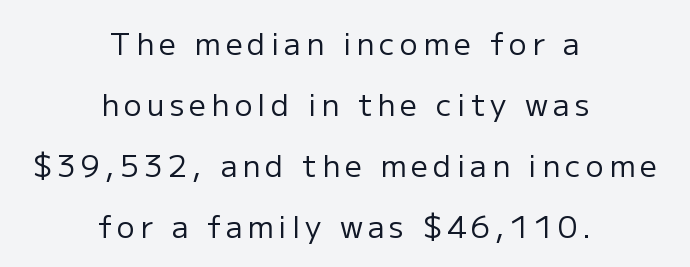
Q: Is the text bold? A: No.
Q: Is the text italic (slanted)? A: No, it is upright.
Q: Is the typeface a serif or a sans-serif typeface? A: Sans-serif.
Q: Is the text underlined? A: No.
Q: How is the paragraph aligned? A: Centered.
Q: Is the spacing between lines tight, normal or loose? A: Loose.
Q: Width (condensed, normal, or wide)? A: Normal.
Q: Stroke contrast? A: Low.
Q: x-height? A: Medium.
Q: Monospaced? A: No.
